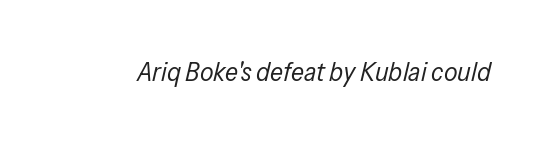
Q: Is the text bold? A: No.
Q: Is the text italic (slanted)? A: Yes, it leans right by about 13 degrees.
Q: Is the text underlined? A: No.
Q: Is the spacing between letters normal or unusually wide? A: Normal.
